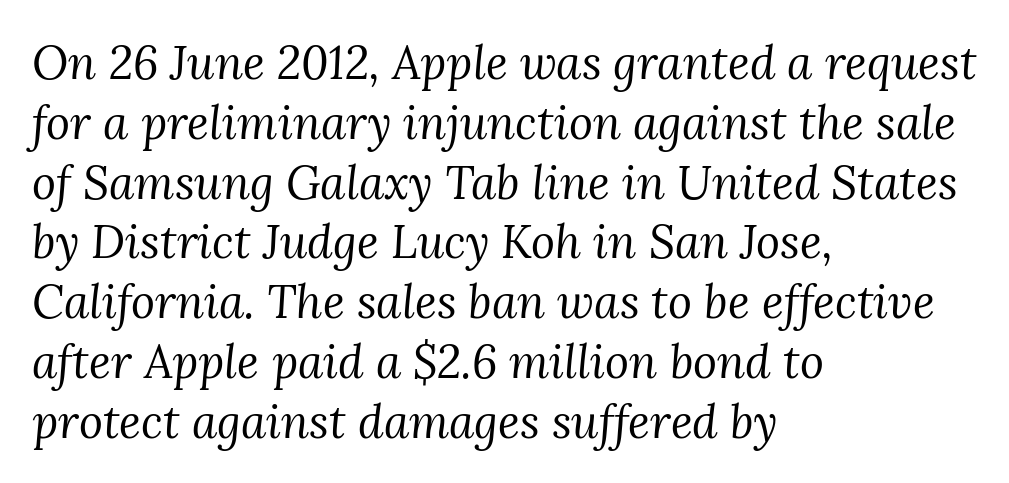
The image shows 46 px regular-weight serif type, italic (leaning right); set left-aligned, normal line spacing (1.3x), normal letter spacing, not underlined; medium stroke contrast and a medium x-height.
